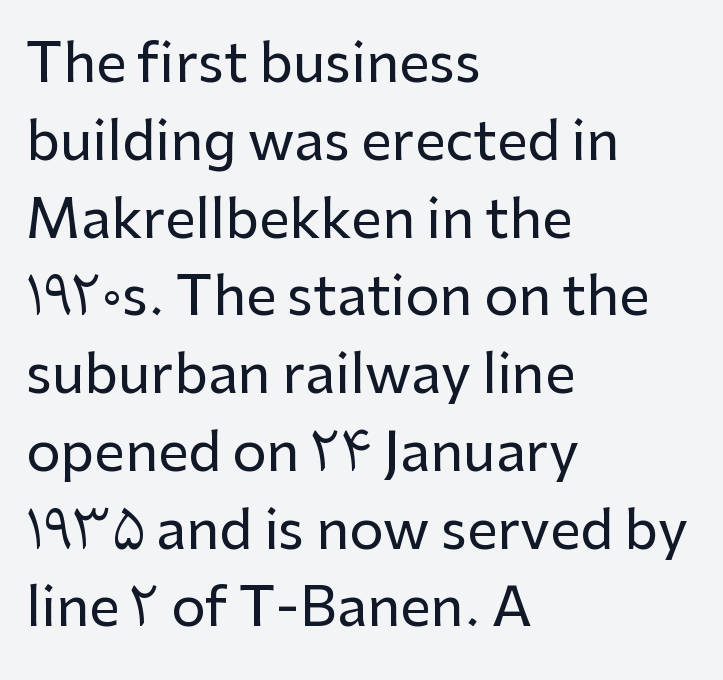
Q: Is the text italic (slanted)? A: No, it is upright.
Q: Is the typeface a serif or a sans-serif typeface? A: Sans-serif.
Q: Is the text underlined? A: No.
Q: How is the paragraph aligned? A: Left-aligned.
Q: Is the spacing between letters normal or unusually wide? A: Normal.
Q: Is the spacing between lines tight, normal or loose? A: Normal.
Q: Width (condensed, normal, or wide)? A: Normal.
Q: Stroke contrast? A: Low.
Q: x-height? A: Medium.
Q: Monospaced? A: No.
